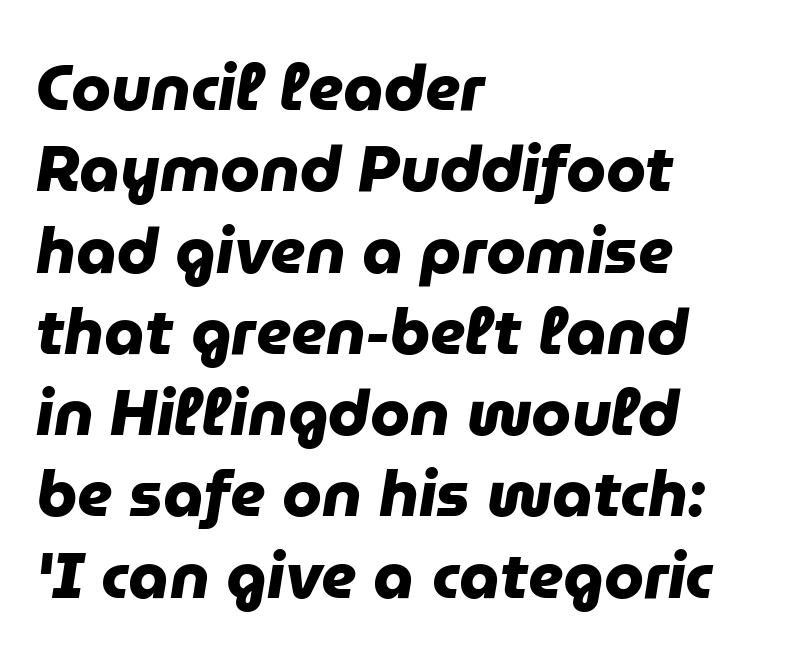
Q: Is the text bold? A: Yes.
Q: Is the typeface a serif or a sans-serif typeface? A: Sans-serif.
Q: Is the text underlined? A: No.
Q: How is the paragraph aligned? A: Left-aligned.
Q: Is the spacing between letters normal or unusually wide? A: Normal.
Q: Is the spacing between lines tight, normal or loose? A: Normal.
Q: Width (condensed, normal, or wide)? A: Normal.
Q: Stroke contrast? A: Low.
Q: x-height? A: Medium.
Q: Monospaced? A: No.
